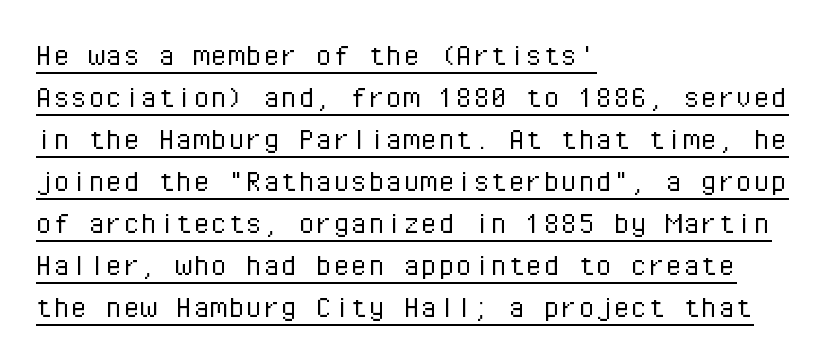
The rendering uses the underline text-decoration. Fixed-width glyphs throughout — classic coding-font behaviour. Are there feet on the stems? There aren't — it's a sans. Which margin do the lines hug? The left one — the right edge is uneven.
